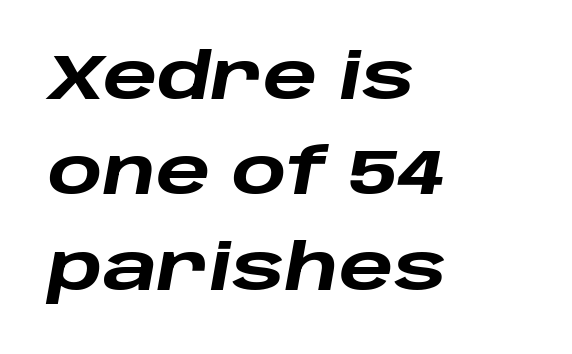
The image shows 64 px heavy, wide type, italic (leaning right); set left-aligned, normal line spacing (1.49x), normal letter spacing, not underlined; low stroke contrast and a large x-height.
